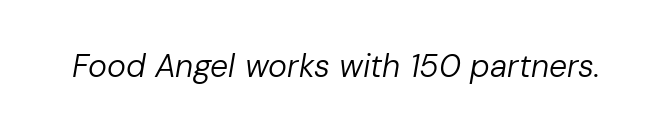
The image shows 32 px regular-weight type, italic (leaning right); set normal letter spacing, not underlined; low stroke contrast and a medium x-height.
